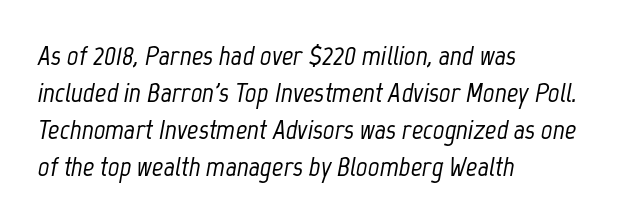
{"italic": "yes", "lean": "right", "slant_degrees": 12, "width": "condensed", "stroke_contrast": "low", "x_height": "medium", "monospaced": "no", "underline": "no", "align": "left", "line_spacing": "normal", "line_spacing_ratio": 1.32, "letter_spacing": "normal", "letter_spacing_em": 0.0, "glyph_px": 28}
